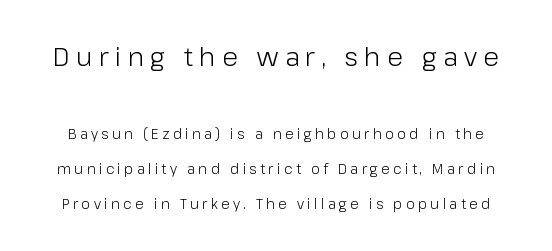
The image shows 26 px text type, upright; set loose line spacing (2.5x), unusually wide letter spacing (+0.24 em), not underlined; the first (top) block is 1.86x larger.
